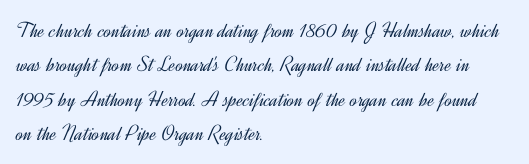
{"bold": "no", "underline": "no", "align": "left", "line_spacing": "normal", "line_spacing_ratio": 1.56, "letter_spacing": "normal", "letter_spacing_em": 0.0, "glyph_px": 22}
